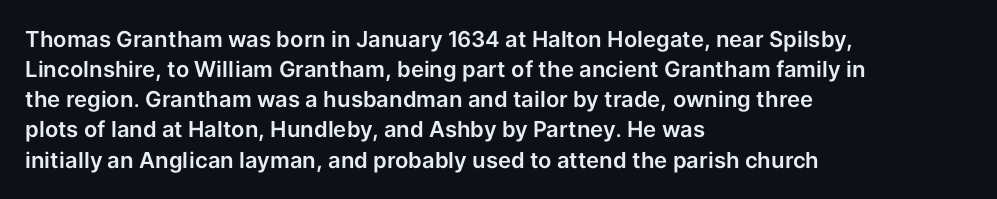
Q: Is the text italic (slanted)? A: No, it is upright.
Q: Is the text underlined? A: No.
Q: How is the paragraph aligned? A: Left-aligned.
Q: Is the spacing between letters normal or unusually wide? A: Normal.
Q: Is the spacing between lines tight, normal or loose? A: Normal.
